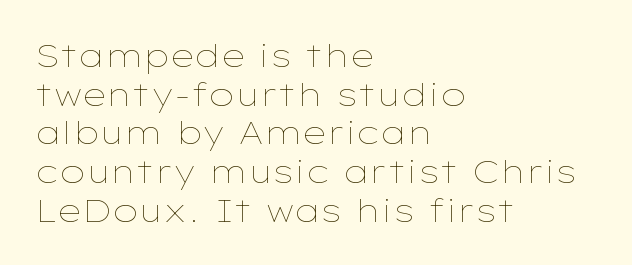
{"italic": "no", "bold": "no", "weight": "thin", "width": "wide", "stroke_contrast": "low", "x_height": "medium", "monospaced": "no", "underline": "no", "align": "left", "line_spacing_ratio": 1.21, "letter_spacing": "normal", "letter_spacing_em": 0.0, "glyph_px": 32}
